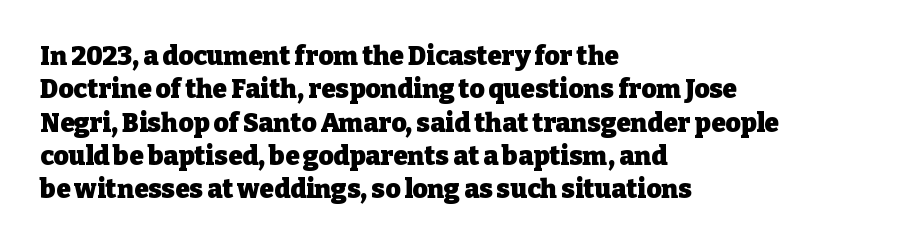
Q: Is the text bold? A: Yes.
Q: Is the text italic (slanted)? A: No, it is upright.
Q: Is the text underlined? A: No.
Q: How is the paragraph aligned? A: Left-aligned.
Q: Is the spacing between letters normal or unusually wide? A: Normal.
Q: Is the spacing between lines tight, normal or loose? A: Normal.
